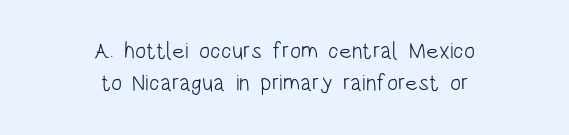
Q: Is the text bold? A: No.
Q: Is the text italic (slanted)? A: No, it is upright.
Q: Is the text underlined? A: No.
Q: How is the paragraph aligned? A: Centered.
Q: Is the spacing between letters normal or unusually wide? A: Normal.
Q: Is the spacing between lines tight, normal or loose? A: Normal.
